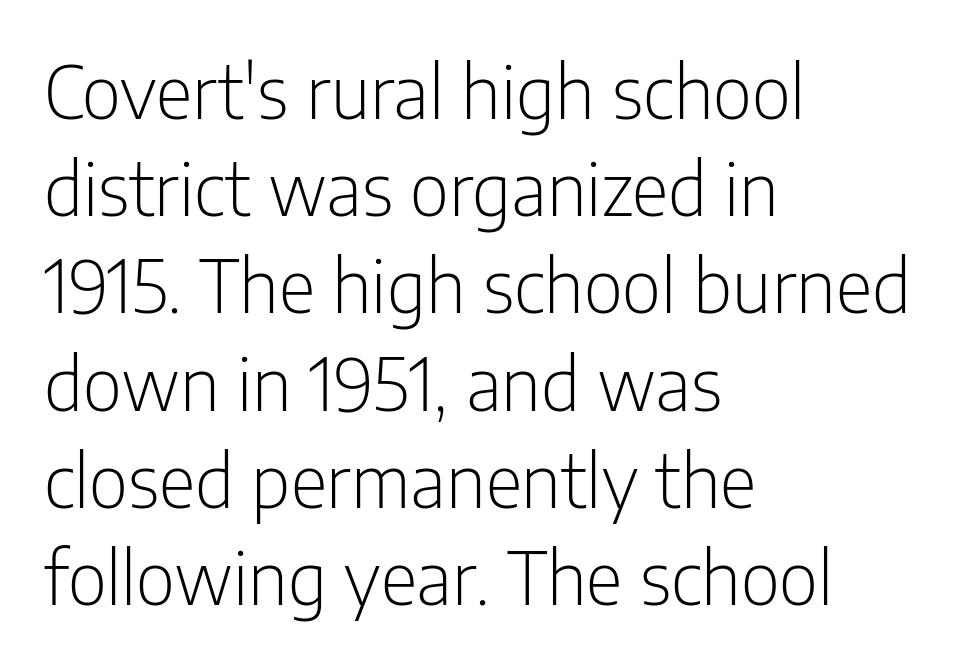
The rendering uses natural spacing where letterforms have individual widths. Weight: not bold — regular or lighter. Look at the bottom of the vertical strokes: they stop flat, with no serifs. Rendered with straight, roman letterforms. Nobody touched the tracking dial on this one.
